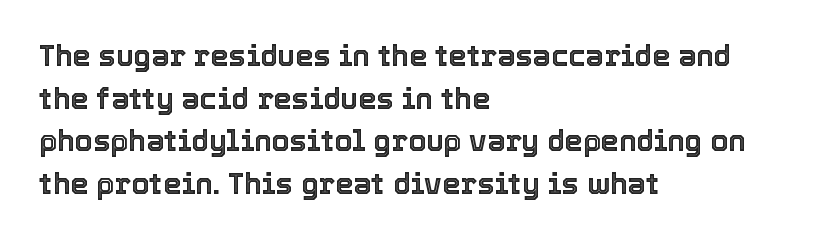
Q: Is the text italic (slanted)? A: No, it is upright.
Q: Is the text underlined? A: No.
Q: How is the paragraph aligned? A: Left-aligned.
Q: Is the spacing between letters normal or unusually wide? A: Normal.
Q: Is the spacing between lines tight, normal or loose? A: Normal.
Q: Width (condensed, normal, or wide)? A: Normal.
Q: x-height? A: Medium.
Q: Monospaced? A: No.
